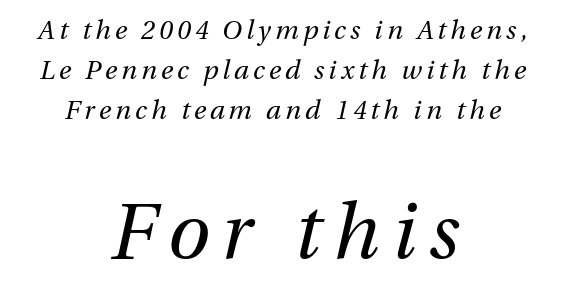
Q: Is the text bold? A: No.
Q: Is the text italic (slanted)? A: Yes, it leans right by about 13 degrees.
Q: Is the text underlined? A: No.
Q: How is the paragraph aligned? A: Centered.
Q: Is the spacing between lines tight, normal or loose? A: Normal.
Q: Which block of text is set in a larger size, the first (top) or the second (bottom)? A: The second (bottom) one.
Q: Width (condensed, normal, or wide)? A: Normal.
Q: Stroke contrast? A: Medium.
Q: x-height? A: Medium.
Q: Monospaced? A: No.
